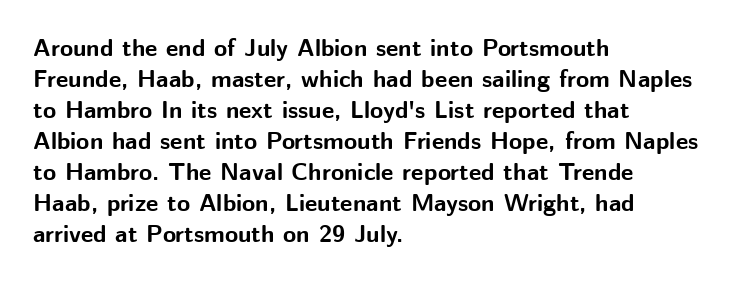
{"italic": "no", "bold": "yes", "underline": "no", "align": "left", "line_spacing": "normal", "line_spacing_ratio": 1.29, "letter_spacing": "normal", "letter_spacing_em": 0.0, "glyph_px": 24}
